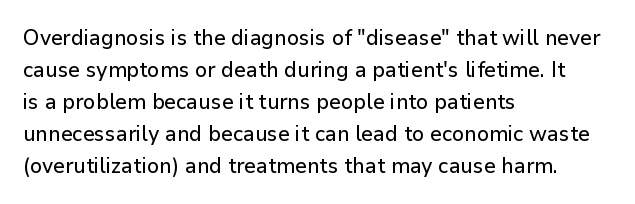
Q: Is the text italic (slanted)? A: No, it is upright.
Q: Is the text underlined? A: No.
Q: How is the paragraph aligned? A: Left-aligned.
Q: Is the spacing between letters normal or unusually wide? A: Normal.
Q: Is the spacing between lines tight, normal or loose? A: Normal.
